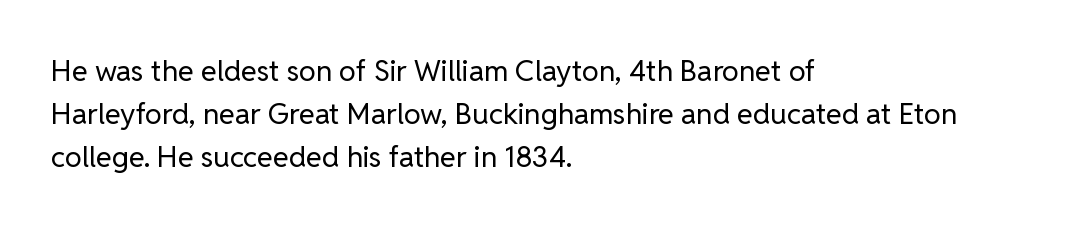
The image shows 29 px regular-weight sans-serif type, upright; set left-aligned, normal line spacing (1.49x), normal letter spacing, not underlined; low stroke contrast and a medium x-height.
